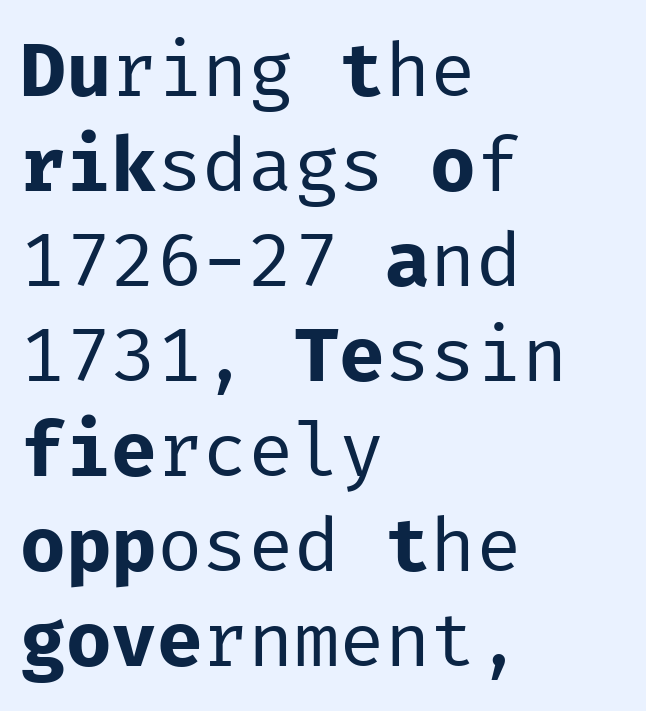
Short and long lines alike share a common starting point at left. How are the letters spaced? Ordinarily, with no added tracking. Style check: upright. Has an underline been added? It has not. Grotesque or geometric, the face here clearly has no serifs.
